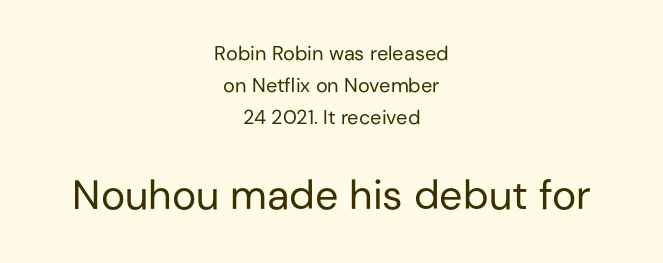
Q: Is the text bold? A: No.
Q: Is the text italic (slanted)? A: No, it is upright.
Q: Is the typeface a serif or a sans-serif typeface? A: Sans-serif.
Q: Is the text underlined? A: No.
Q: How is the paragraph aligned? A: Centered.
Q: Is the spacing between letters normal or unusually wide? A: Normal.
Q: Is the spacing between lines tight, normal or loose? A: Normal.
Q: Which block of text is set in a larger size, the first (top) or the second (bottom)? A: The second (bottom) one.
Q: Width (condensed, normal, or wide)? A: Normal.
Q: Stroke contrast? A: Low.
Q: x-height? A: Medium.
Q: Monospaced? A: No.
